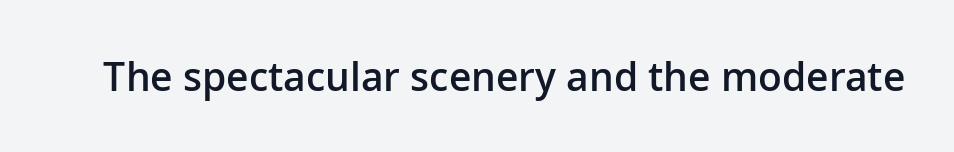
The image shows 39 px semibold sans-serif type, upright; set normal letter spacing, not underlined; low stroke contrast and a medium x-height.
